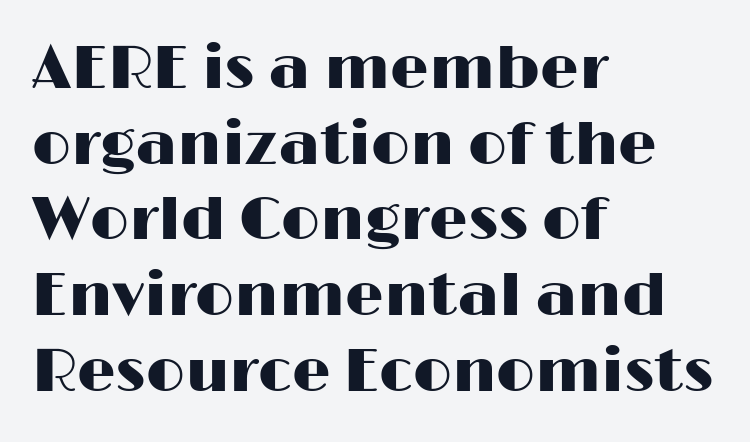
Nope, no serifs anywhere on these letters. This rendering uses left alignment, leaving the right contour irregular. These lines are rendered in a variable-pitch font. The foot of each line stays bare and open. The lettering holds an erect, upright posture throughout. Each word holds together tightly as a unit, with standard inter-letter gaps.
